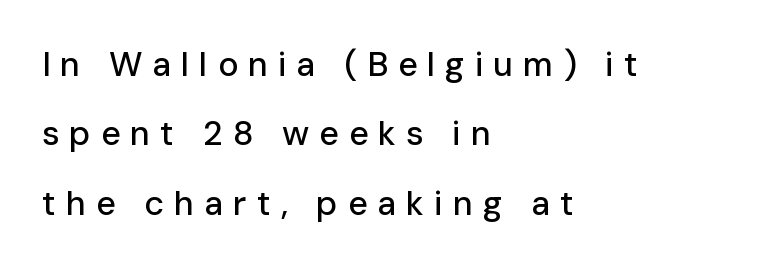
The letters stand straight up with perfectly vertical stems. This rendering widens character spacing well past its baseline value. Summary of vertical rhythm: relaxed, with wide interline spacing. Type without underlining. If you drew a ruler down the left edge, every line would touch it.
